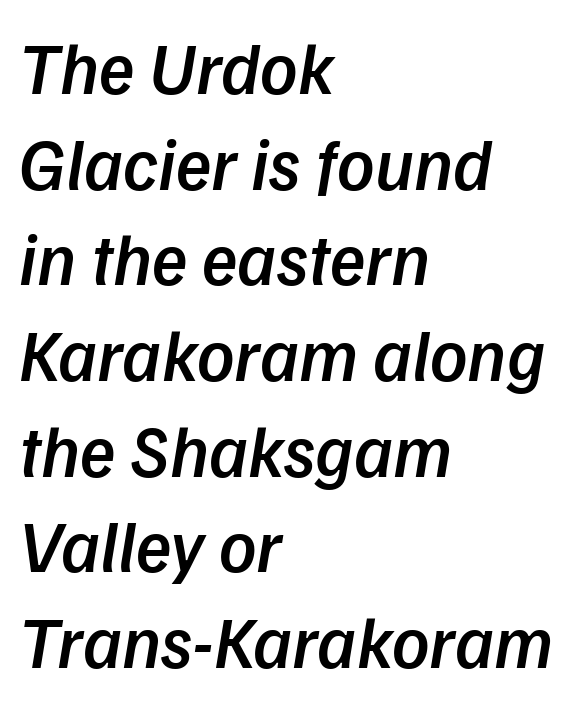
{"italic": "yes", "lean": "right", "slant_degrees": 9, "bold": "semi", "weight": "semibold", "width": "normal", "stroke_contrast": "low", "x_height": "medium", "monospaced": "no", "underline": "no", "align": "left", "line_spacing": "normal", "line_spacing_ratio": 1.31, "letter_spacing": "normal", "letter_spacing_em": 0.0, "glyph_px": 73}
